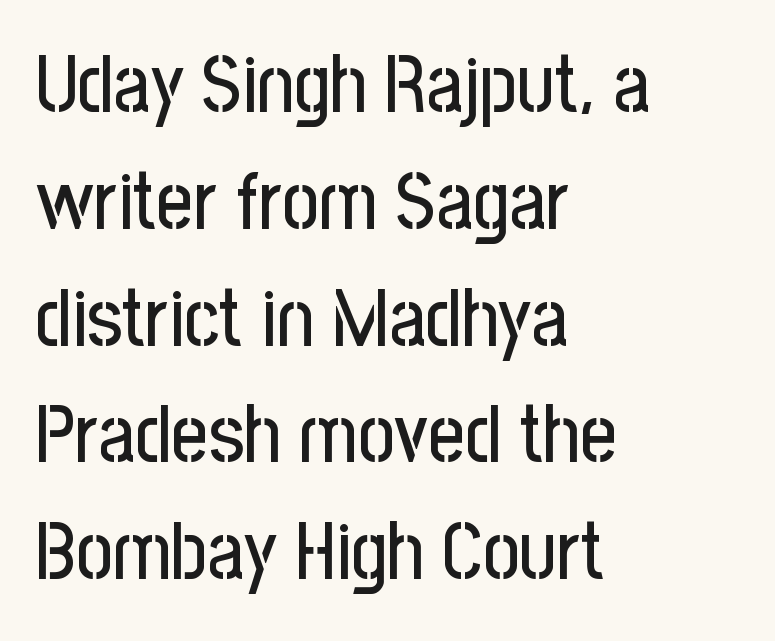
The letters stand straight up with perfectly vertical stems. The block of text has a typical density, with ordinary space between rows. Grotesque or geometric, the face here clearly has no serifs. Decoration check: the copy has no underline. Here the designer chose a conventional face with non-uniform glyph widths.
